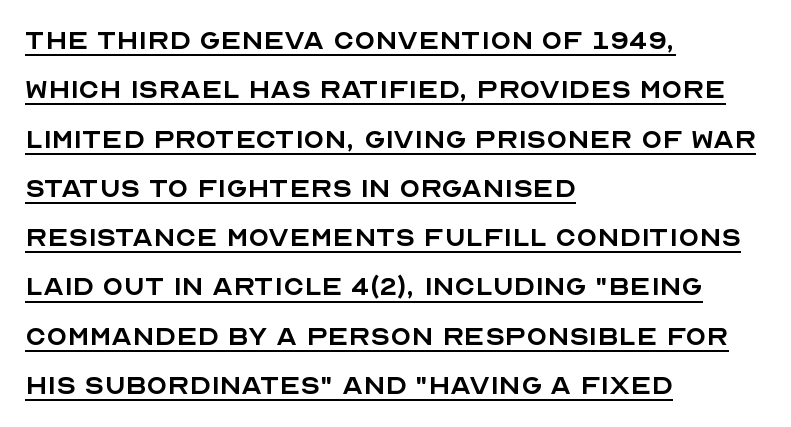
{"serif": "no", "italic": "no", "bold": "no", "weight": "regular", "width": "normal", "x_height": "large", "monospaced": "no", "underline": "yes", "align": "left", "line_spacing": "normal", "line_spacing_ratio": 1.45, "letter_spacing": "normal", "letter_spacing_em": 0.0, "glyph_px": 34}
